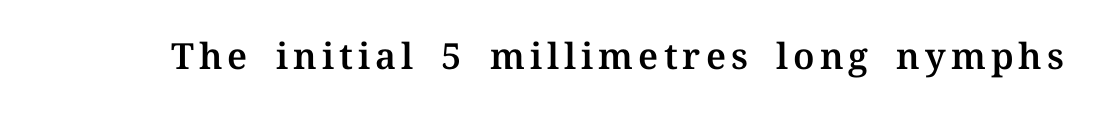
Underline: absent. Spacing verdict: proportional, widths tailored to each character. This rendering employs a face with finishing strokes, i.e., a serif. Notice how the stems are strictly vertical — no italics here.
